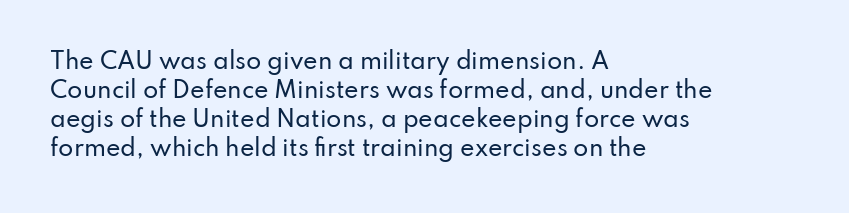
It's the straight-up-and-down kind of type. The horizontal fit of the characters is conventional and even. These lines are set flush left with a ragged right edge. Glance below the letters and you will spot only blank space.
